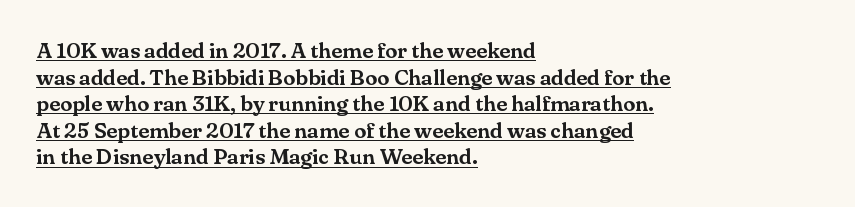
Q: Is the text italic (slanted)? A: No, it is upright.
Q: Is the text underlined? A: Yes.
Q: How is the paragraph aligned? A: Left-aligned.
Q: Is the spacing between letters normal or unusually wide? A: Normal.
